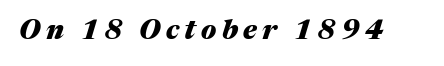
Bare-footed words on every line. Style check: oblique. Look at the stroke-to-counter ratio: heavy, a bold. Short note: letters widely spaced.
